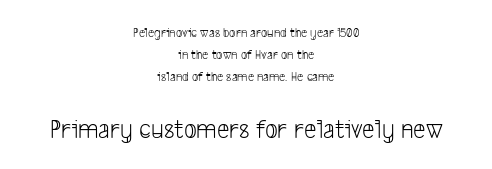
The image shows 28 px light, condensed sans-serif type; set centered, normal line spacing (1.56x), normal letter spacing, not underlined; the second (bottom) block is 2.0x larger; low stroke contrast and a medium x-height.
